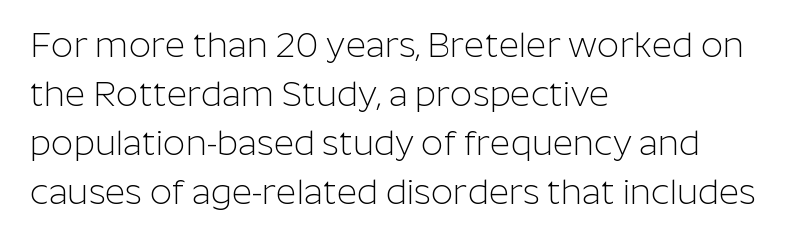
Q: Is the text bold? A: No.
Q: Is the text italic (slanted)? A: No, it is upright.
Q: Is the typeface a serif or a sans-serif typeface? A: Sans-serif.
Q: Is the text underlined? A: No.
Q: How is the paragraph aligned? A: Left-aligned.
Q: Is the spacing between letters normal or unusually wide? A: Normal.
Q: Is the spacing between lines tight, normal or loose? A: Normal.
Q: Width (condensed, normal, or wide)? A: Normal.
Q: Stroke contrast? A: Low.
Q: x-height? A: Medium.
Q: Monospaced? A: No.
